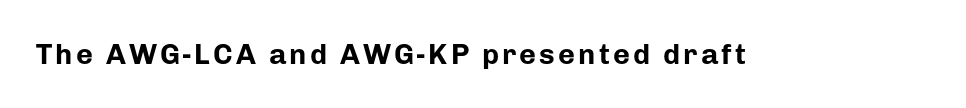
A typesetter would label this face a sans. Character widths vary here, with narrow letters taking less room than wide ones. The face used here has the dense, thick strokes of a bold. No italicization has been applied; the sample stays upright. Letters rest on an invisible, unmarked baseline.
